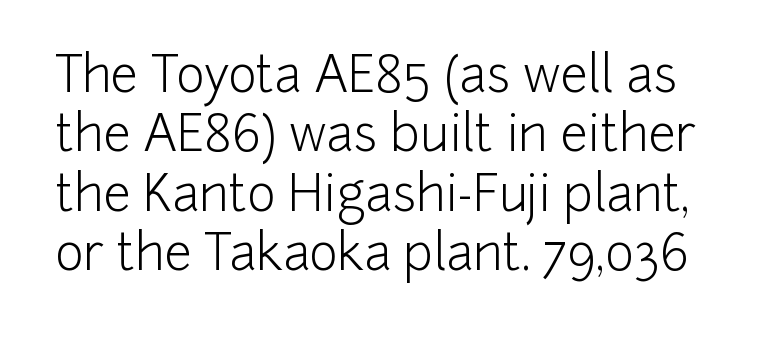
The image shows 49 px light sans-serif type, upright; set line spacing 1.21x, normal letter spacing, not underlined; low stroke contrast and a medium x-height.
